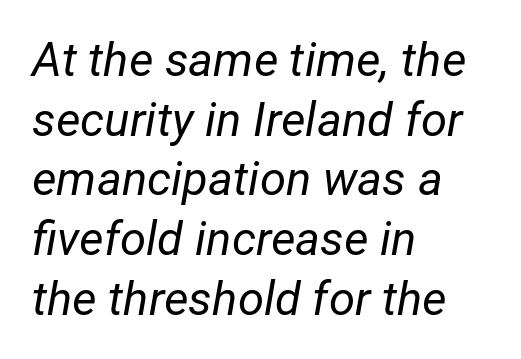
Q: Is the text bold? A: No.
Q: Is the text italic (slanted)? A: Yes, it leans right by about 12 degrees.
Q: Is the text underlined? A: No.
Q: How is the paragraph aligned? A: Left-aligned.
Q: Is the spacing between letters normal or unusually wide? A: Normal.
Q: Is the spacing between lines tight, normal or loose? A: Normal.
Q: Width (condensed, normal, or wide)? A: Normal.
Q: Stroke contrast? A: Low.
Q: x-height? A: Medium.
Q: Monospaced? A: No.
